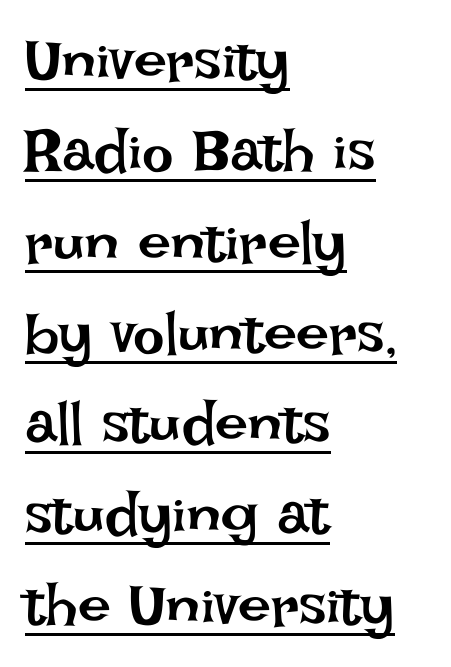
{"italic": "no", "bold": "no", "weight": "regular", "width": "normal", "stroke_contrast": "low", "x_height": "large", "monospaced": "no", "underline": "yes", "align": "left", "line_spacing": "normal", "line_spacing_ratio": 1.54, "letter_spacing": "normal", "letter_spacing_em": 0.0, "glyph_px": 59}
